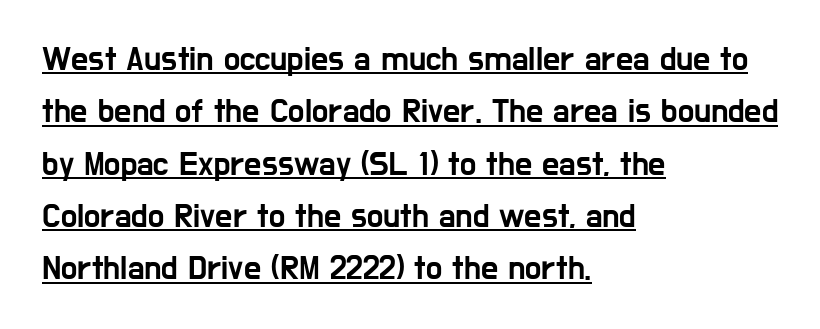
The image shows 34 px condensed sans-serif type, upright; set left-aligned, normal line spacing (1.54x), normal letter spacing, underlined; low stroke contrast and a medium x-height.
